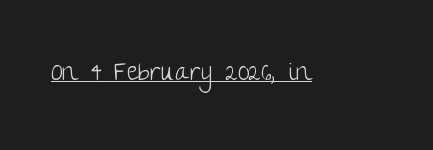
The image shows 26 px text type, upright; set normal letter spacing, underlined.
